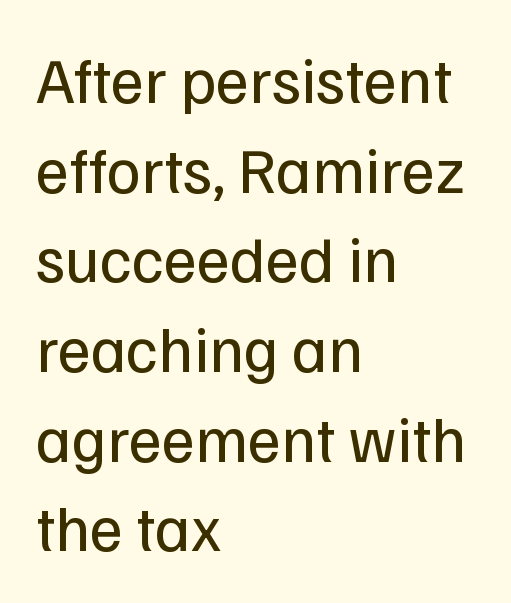
The passage shown stacks its lines at a standard gap. Character widths vary here, with narrow letters taking less room than wide ones. Compared with a typical body face, this is equally light or lighter still. These lines keep a tight, regular rhythm from letter to letter. The space beneath each line is pristine and unruled.
